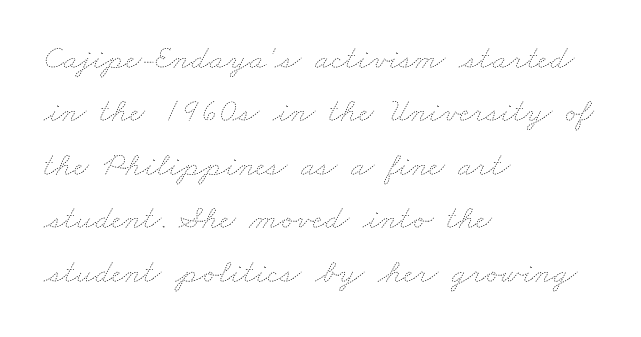
Q: Is the text bold? A: No.
Q: Is the text underlined? A: No.
Q: How is the paragraph aligned? A: Left-aligned.
Q: Is the spacing between letters normal or unusually wide? A: Normal.
Q: Is the spacing between lines tight, normal or loose? A: Normal.
Q: Width (condensed, normal, or wide)? A: Wide.
Q: Stroke contrast? A: Low.
Q: x-height? A: Small.
Q: Monospaced? A: No.
